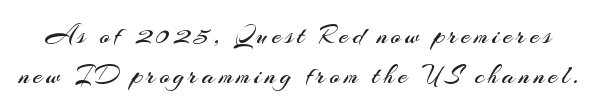
The leading is moderate, giving the passage an even texture. Unmarked baselines from the first word to the last. The typeface has the unassuming heft of standard copy or less.
